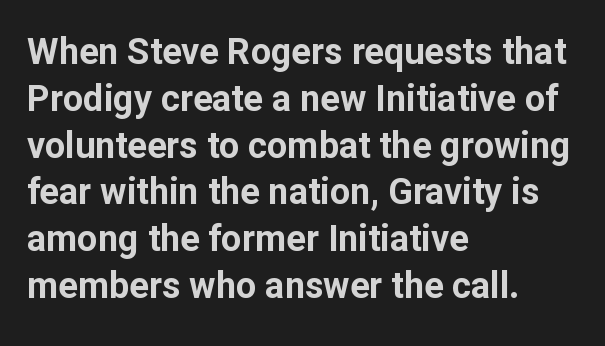
The image shows 36 px bold sans-serif type, upright; set left-aligned, normal line spacing (1.3x), normal letter spacing, not underlined; low stroke contrast and a medium x-height.
